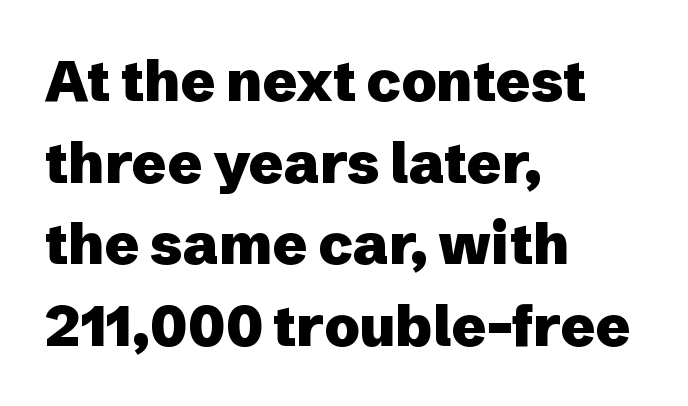
{"serif": "no", "italic": "no", "bold": "yes", "weight": "heavy", "width": "normal", "stroke_contrast": "low", "x_height": "medium", "monospaced": "no", "underline": "no", "align": "left", "line_spacing": "normal", "line_spacing_ratio": 1.43, "letter_spacing": "normal", "letter_spacing_em": 0.0, "glyph_px": 57}
